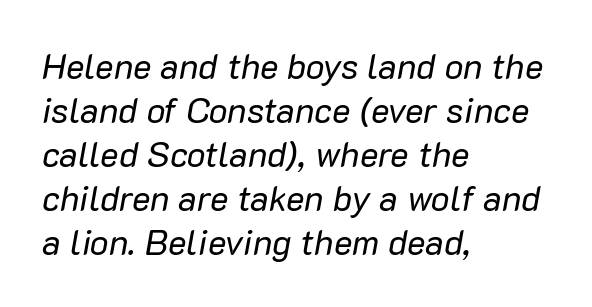
The image shows 35 px regular-weight type, italic (leaning right); set left-aligned, normal line spacing (1.26x), normal letter spacing, not underlined; low stroke contrast and a medium x-height.
